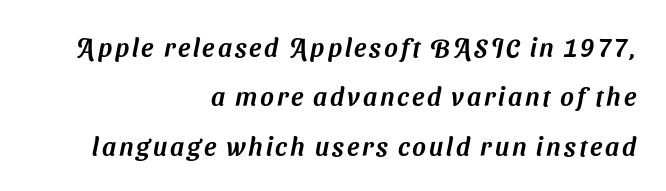
The image shows 26 px text type; set right-aligned, loose line spacing (1.9x), not underlined.
